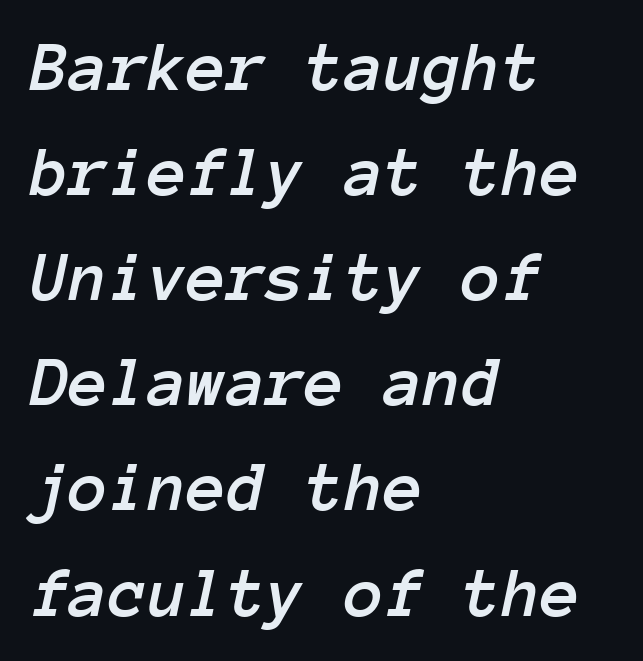
The image shows 72 px text type, italic (leaning right), monospaced; set left-aligned, normal line spacing (1.46x), normal letter spacing, not underlined; low stroke contrast and a medium x-height.
